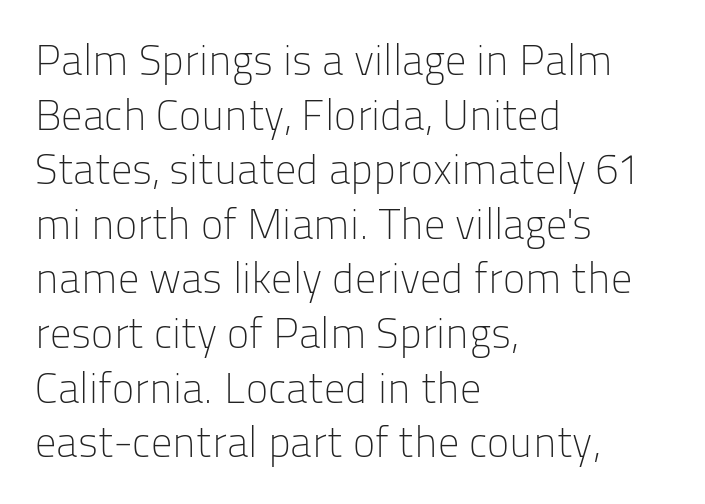
{"serif": "no", "italic": "no", "bold": "no", "weight": "light", "width": "normal", "stroke_contrast": "low", "x_height": "medium", "monospaced": "no", "underline": "no", "align": "left", "line_spacing": "normal", "line_spacing_ratio": 1.3, "letter_spacing": "normal", "letter_spacing_em": 0.0, "glyph_px": 42}
